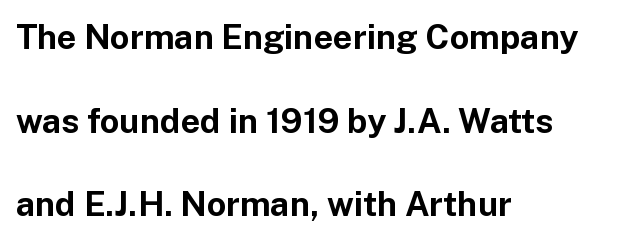
The rag falls on the right side of this text block. You could not count columns in this text — the font is proportionally spaced. Posture: straight, roman, zero tilt. The passage shown is emphatically bold. The string is rendered with underlining switched off.
